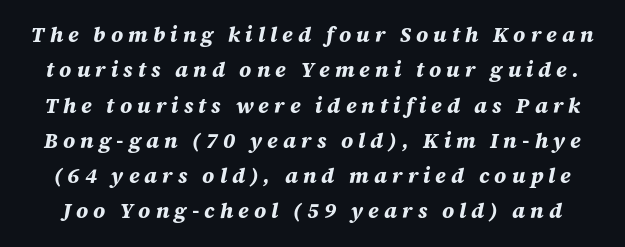
{"italic": "yes", "lean": "right", "slant_degrees": 12, "bold": "yes", "underline": "no", "line_spacing": "normal", "line_spacing_ratio": 1.68, "letter_spacing": "wide", "letter_spacing_em": 0.24, "glyph_px": 21}
